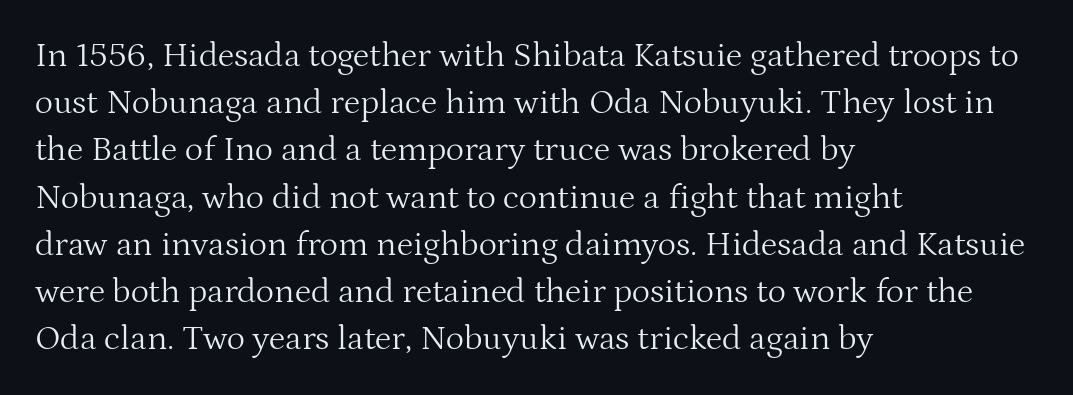
{"serif": "yes", "italic": "no", "bold": "no", "weight": "light", "width": "normal", "stroke_contrast": "medium", "x_height": "medium", "monospaced": "no", "underline": "no", "align": "left", "line_spacing": "normal", "line_spacing_ratio": 1.35, "letter_spacing": "normal", "letter_spacing_em": 0.0, "glyph_px": 35}
